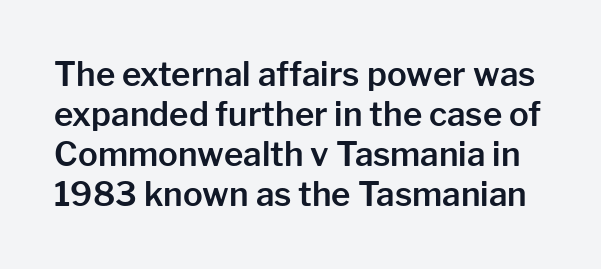
The image shows 33 px sans-serif type, upright; set line spacing 1.21x, normal letter spacing, not underlined; low stroke contrast and a medium x-height.
